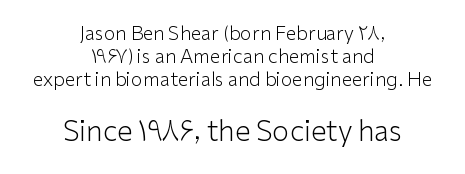
The image shows 28 px light sans-serif type, upright; set centered, line spacing 1.22x, normal letter spacing, not underlined; the second (bottom) block is 1.47x larger; low stroke contrast and a medium x-height.
